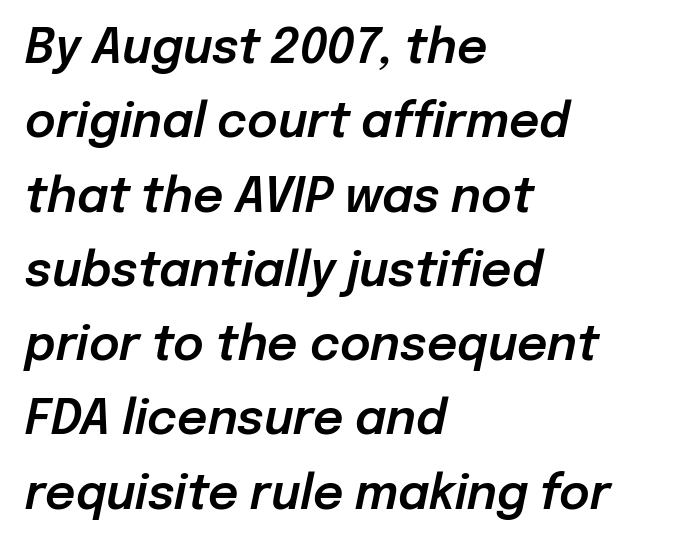
{"italic": "yes", "lean": "right", "slant_degrees": 12, "width": "normal", "stroke_contrast": "low", "x_height": "medium", "monospaced": "no", "underline": "no", "align": "left", "line_spacing": "normal", "line_spacing_ratio": 1.58, "letter_spacing": "normal", "letter_spacing_em": 0.0, "glyph_px": 47}
